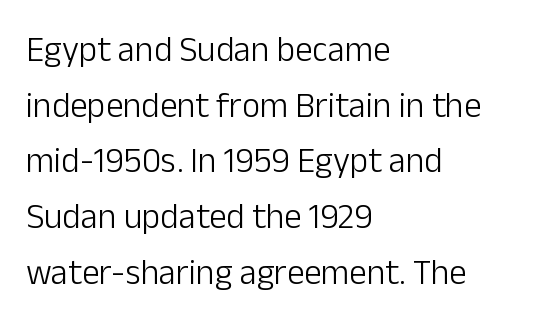
The image shows 35 px light sans-serif type, upright; set left-aligned, normal line spacing (1.59x), normal letter spacing, not underlined; low stroke contrast and a medium x-height.
